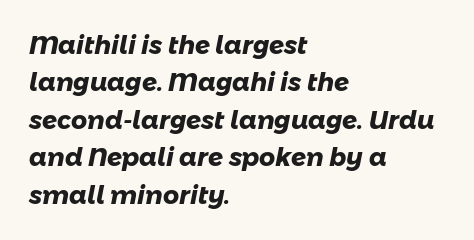
{"bold": "yes", "underline": "no", "align": "left", "line_spacing": "normal", "line_spacing_ratio": 1.5, "letter_spacing": "normal", "letter_spacing_em": 0.0, "glyph_px": 25}
